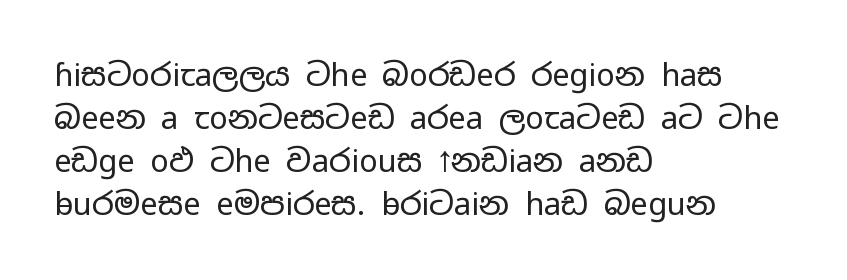
{"serif": "no", "italic": "no", "bold": "no", "weight": "regular", "width": "wide", "stroke_contrast": "low", "x_height": "medium", "monospaced": "no", "underline": "no", "align": "left", "line_spacing": "normal", "line_spacing_ratio": 1.39, "letter_spacing": "normal", "letter_spacing_em": 0.0, "glyph_px": 31}
